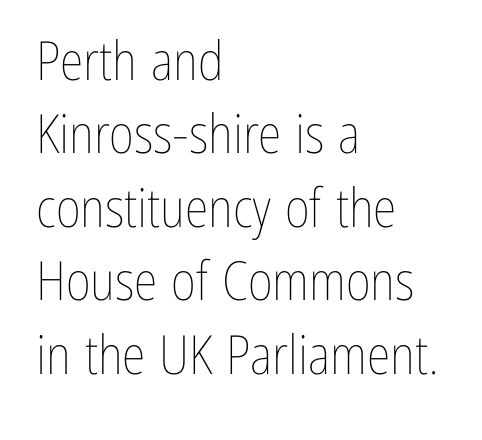
Unmarked baselines from the first word to the last. Each new line begins a customary step beneath the previous one. This sample is left-justified, so line endings fall wherever the words run out. Note the varied advance widths — an 'i' is clearly narrower than an 'm'. This is the regular roman posture of the typeface. Tracking here is standard; glyphs follow each other at the usual distance.
